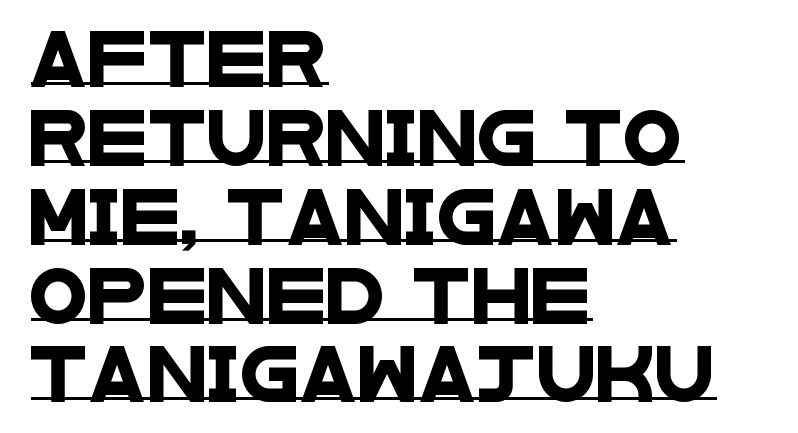
{"serif": "no", "width": "wide", "stroke_contrast": "low", "x_height": "large", "monospaced": "no", "underline": "yes", "align": "left", "line_spacing": "normal", "line_spacing_ratio": 1.46, "letter_spacing": "normal", "letter_spacing_em": 0.0, "glyph_px": 54}
